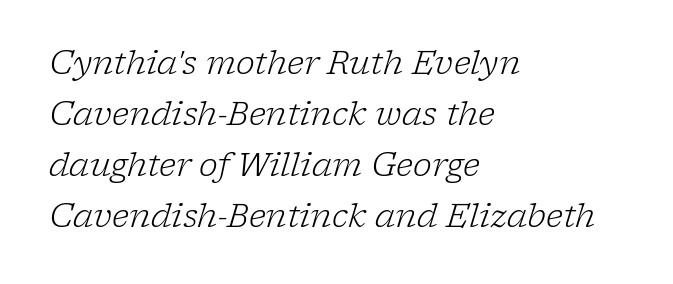
Q: Is the text bold? A: No.
Q: Is the text italic (slanted)? A: Yes, it leans right by about 17 degrees.
Q: Is the typeface a serif or a sans-serif typeface? A: Serif.
Q: Is the text underlined? A: No.
Q: How is the paragraph aligned? A: Left-aligned.
Q: Is the spacing between letters normal or unusually wide? A: Normal.
Q: Is the spacing between lines tight, normal or loose? A: Normal.
Q: Width (condensed, normal, or wide)? A: Normal.
Q: Stroke contrast? A: Low.
Q: x-height? A: Medium.
Q: Monospaced? A: No.
